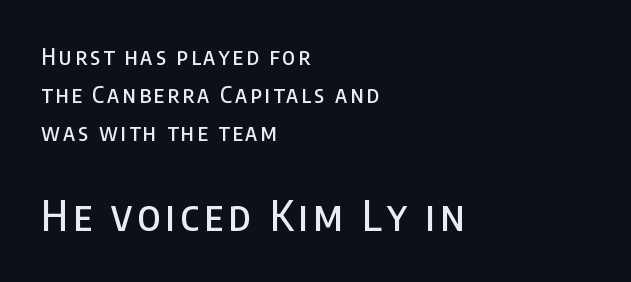
Q: Is the text italic (slanted)? A: No, it is upright.
Q: Is the typeface a serif or a sans-serif typeface? A: Sans-serif.
Q: Is the text underlined? A: No.
Q: How is the paragraph aligned? A: Left-aligned.
Q: Is the spacing between lines tight, normal or loose? A: Normal.
Q: Which block of text is set in a larger size, the first (top) or the second (bottom)? A: The second (bottom) one.
Q: Width (condensed, normal, or wide)? A: Condensed.
Q: Stroke contrast? A: Low.
Q: x-height? A: Large.
Q: Monospaced? A: No.
